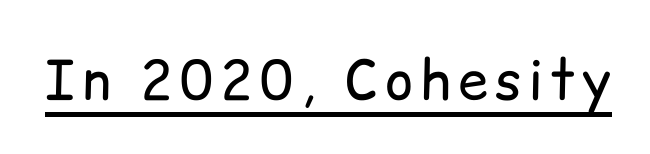
The image shows 54 px regular-weight sans-serif type, upright; set underlined; low stroke contrast and a medium x-height.
